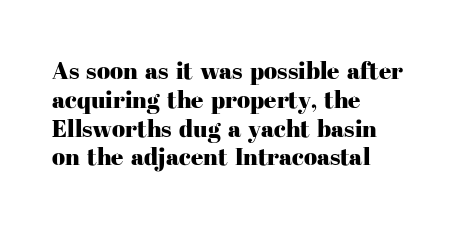
In CSS terms this would be text-align: left. The letters stand upright; this is a roman face. Underlining? Definitely not there. These lines keep a tight, regular rhythm from letter to letter.
